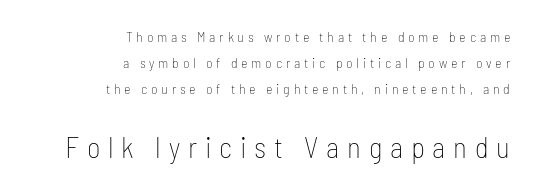
{"serif": "no", "italic": "no", "bold": "no", "weight": "thin", "width": "condensed", "stroke_contrast": "low", "x_height": "medium", "monospaced": "no", "underline": "no", "align": "right", "line_spacing_ratio": 1.85, "letter_spacing": "wide", "letter_spacing_em": 0.27, "larger_block": "second", "size_ratio": 2.07, "glyph_px": 29}
